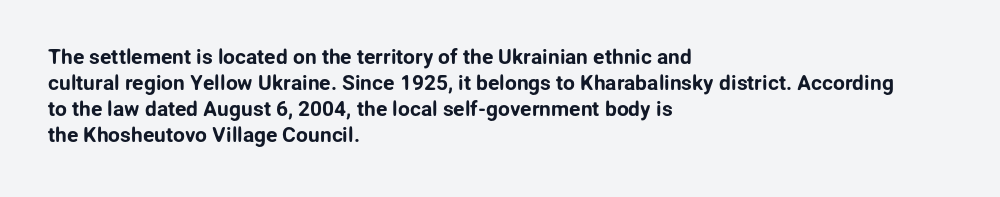
The image shows 21 px text type, upright; set left-aligned, line spacing 1.24x, normal letter spacing, not underlined.
